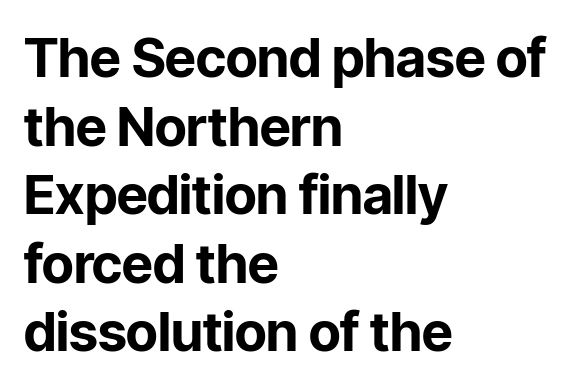
{"serif": "no", "italic": "no", "bold": "yes", "weight": "bold", "width": "normal", "stroke_contrast": "low", "x_height": "medium", "monospaced": "no", "underline": "no", "align": "left", "line_spacing": "normal", "line_spacing_ratio": 1.27, "letter_spacing": "normal", "letter_spacing_em": 0.0, "glyph_px": 54}
